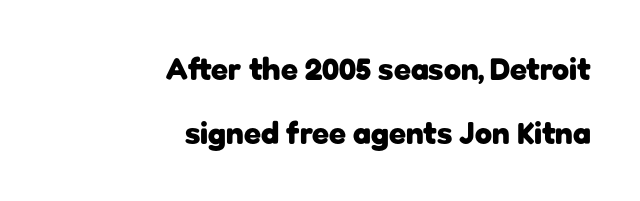
{"serif": "no", "italic": "no", "bold": "yes", "weight": "heavy", "width": "normal", "stroke_contrast": "low", "x_height": "medium", "monospaced": "no", "underline": "no", "align": "right", "line_spacing": "loose", "line_spacing_ratio": 2.05, "letter_spacing": "normal", "letter_spacing_em": 0.0, "glyph_px": 31}
